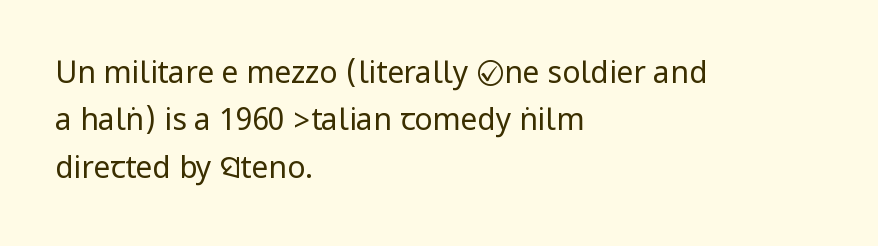
The image shows 30 px regular-weight, condensed sans-serif type, upright; set left-aligned, normal line spacing (1.58x), normal letter spacing, not underlined; low stroke contrast.
